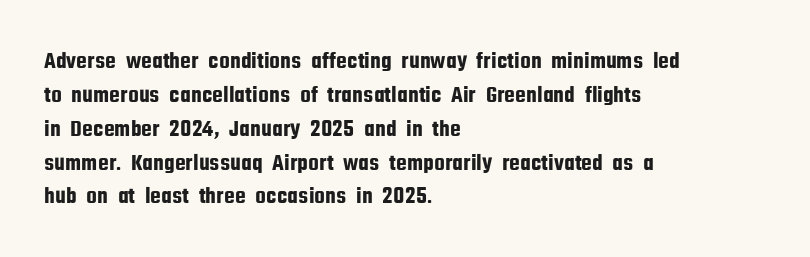
{"italic": "no", "underline": "no", "align": "left", "line_spacing": "normal", "line_spacing_ratio": 1.41, "letter_spacing": "normal", "letter_spacing_em": 0.0, "glyph_px": 24}
